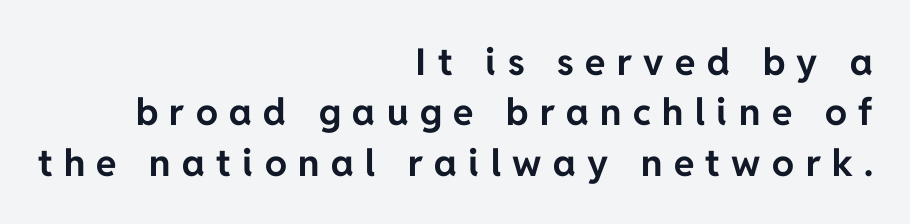
{"serif": "no", "italic": "no", "bold": "yes", "weight": "bold", "width": "normal", "stroke_contrast": "low", "x_height": "medium", "monospaced": "no", "underline": "no", "align": "right", "line_spacing": "normal", "line_spacing_ratio": 1.36, "letter_spacing": "wide", "letter_spacing_em": 0.31, "glyph_px": 37}
